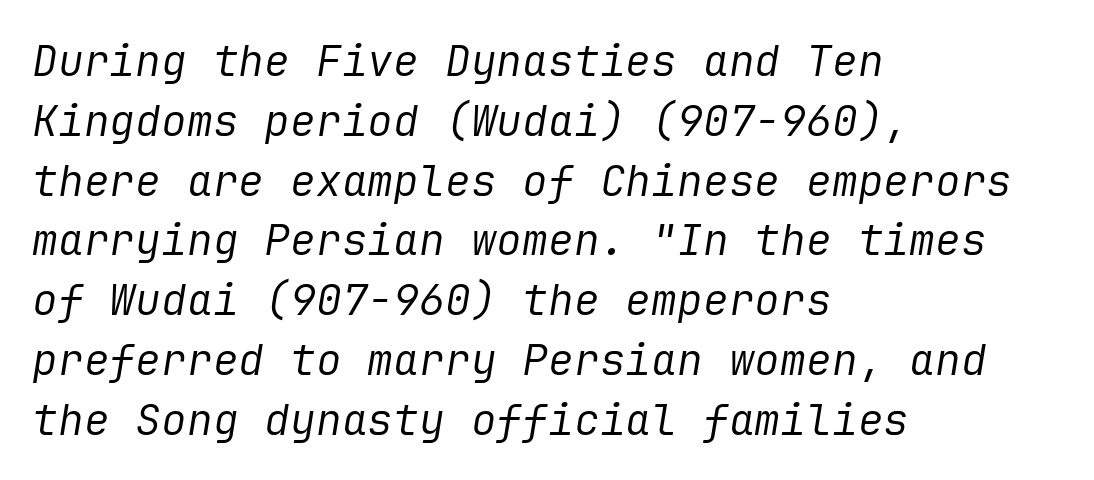
The image shows 43 px regular-weight type, italic (leaning right); set left-aligned, normal line spacing (1.39x), normal letter spacing, not underlined; low stroke contrast and a medium x-height.
